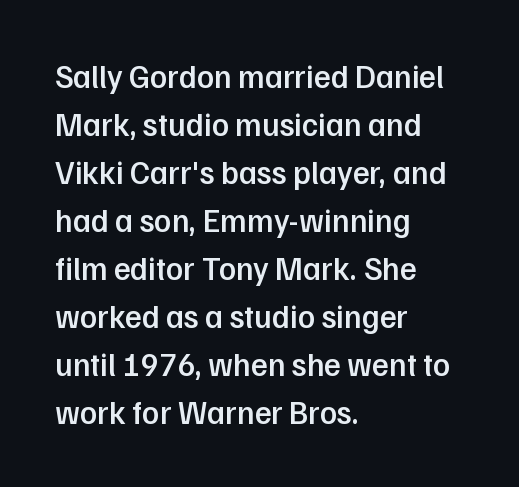
No word sits above an underline. The font's upright variant was chosen for this text. The paragraph shown leans on its left margin. Slightly chunky letters — semibold, I'd say, not full bold.
